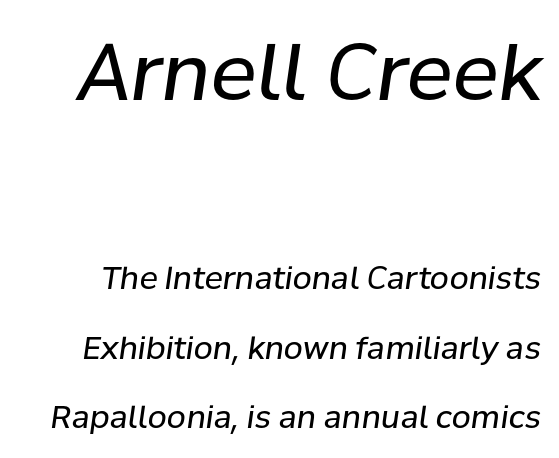
Q: Is the text bold? A: No.
Q: Is the text italic (slanted)? A: Yes, it leans right by about 8 degrees.
Q: Is the text underlined? A: No.
Q: Is the spacing between letters normal or unusually wide? A: Normal.
Q: Is the spacing between lines tight, normal or loose? A: Loose.
Q: Which block of text is set in a larger size, the first (top) or the second (bottom)? A: The first (top) one.
Q: Width (condensed, normal, or wide)? A: Normal.
Q: Stroke contrast? A: Low.
Q: x-height? A: Medium.
Q: Monospaced? A: No.
